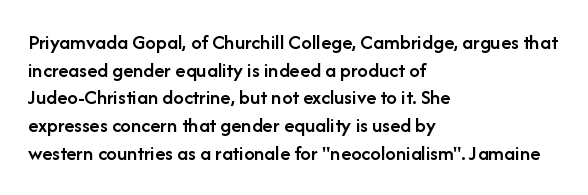
The image shows 21 px text type, upright; set left-aligned, normal line spacing (1.32x), normal letter spacing, not underlined.
